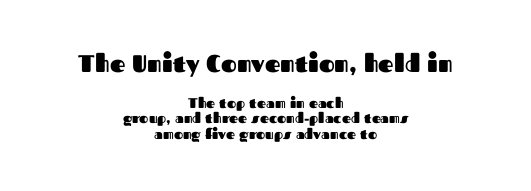
{"italic": "no", "bold": "yes", "underline": "no", "align": "center", "line_spacing": "tight", "line_spacing_ratio": 1.11, "letter_spacing": "normal", "letter_spacing_em": 0.0, "larger_block": "first", "size_ratio": 1.71, "glyph_px": 24}
